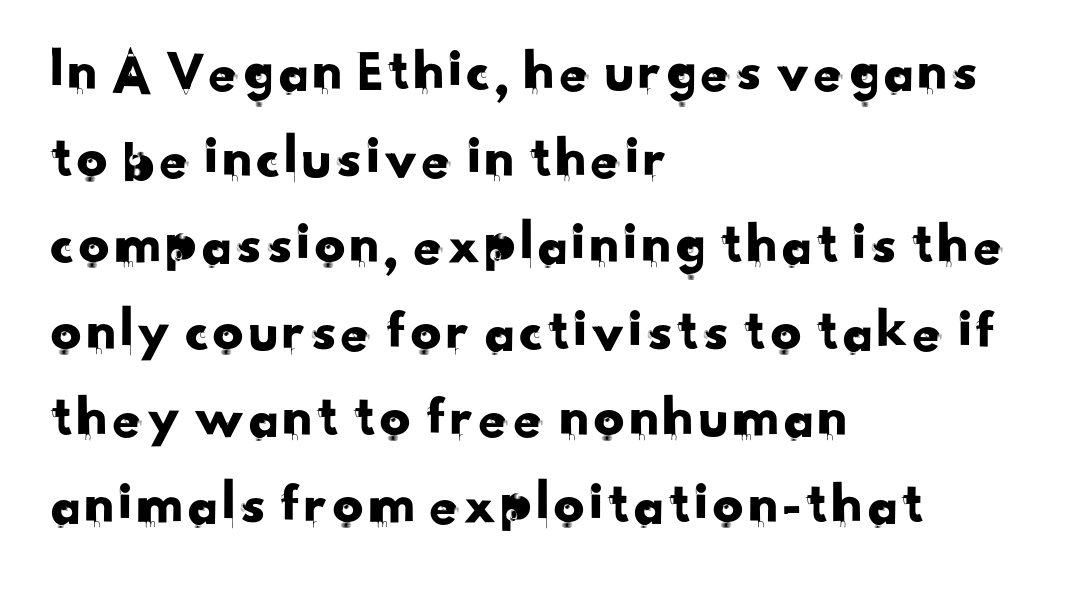
The image shows 61 px sans-serif type; set left-aligned, normal line spacing (1.42x), normal letter spacing, not underlined; low stroke contrast and a small x-height.
